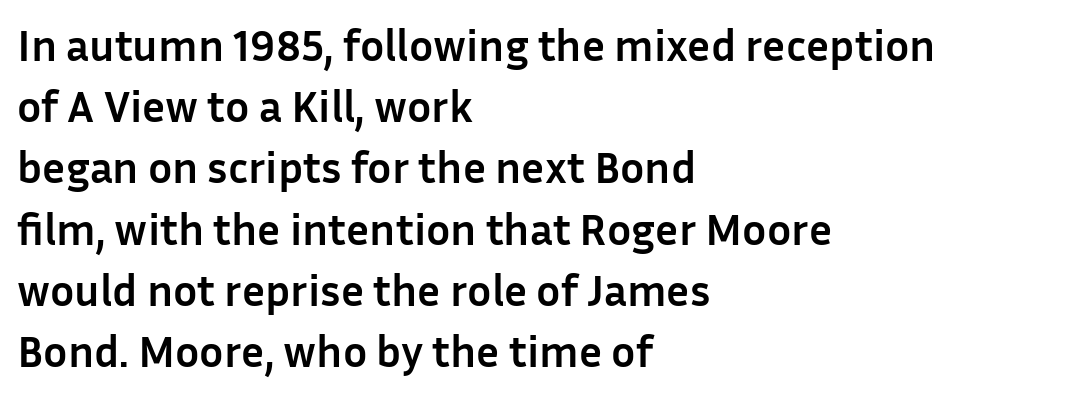
{"serif": "no", "italic": "no", "bold": "yes", "weight": "semibold", "width": "normal", "stroke_contrast": "low", "x_height": "medium", "monospaced": "no", "underline": "no", "align": "left", "line_spacing": "normal", "line_spacing_ratio": 1.36, "letter_spacing": "normal", "letter_spacing_em": 0.0, "glyph_px": 45}
